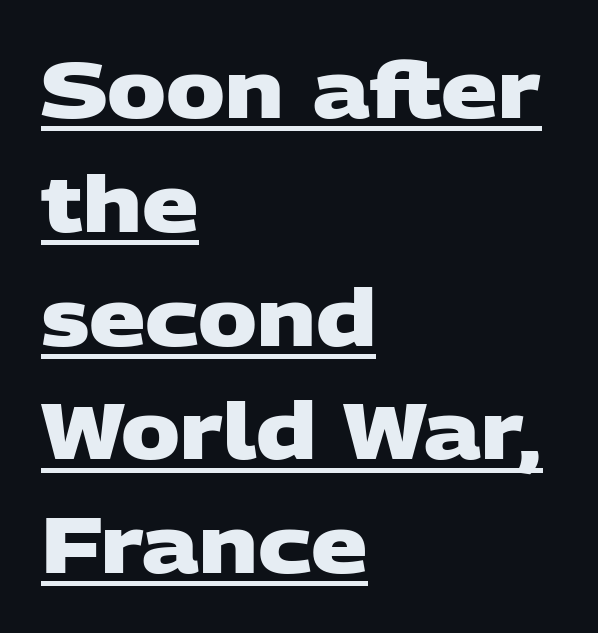
The image shows 79 px heavy, wide sans-serif type; set left-aligned, normal line spacing (1.44x), normal letter spacing, underlined; low stroke contrast and a large x-height.
